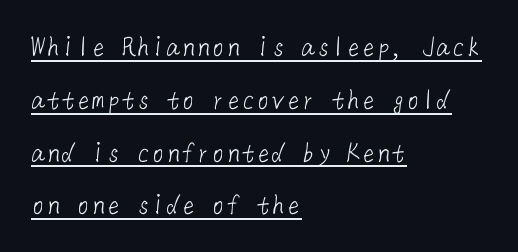
Observe the absence of serifs on each vertical stroke in this sample. Teacher's note: observe the even left margin — that is flush-left alignment. Looks like someone drew a line under every word here. The horizontal fit of the characters is conventional and even. Stroke mass is kept to a normal reading level or below.
